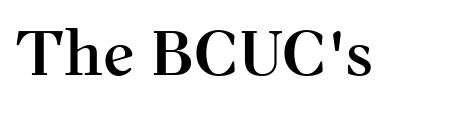
Descender tails drop into unmarked territory. In terms of letterform style, serifs are clearly present. You could not count columns in this text — the font is proportionally spaced. Every character sits straight up, as roman type does.
